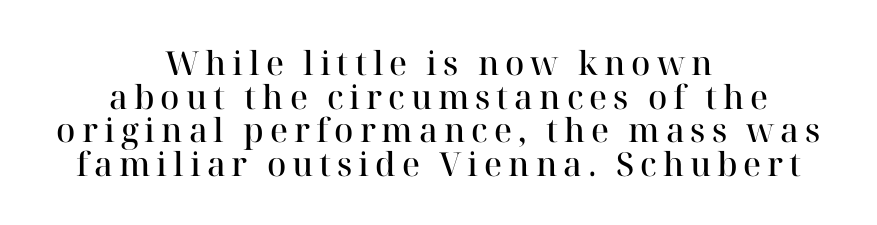
The image shows 33 px semibold serif type, upright; set centered, tight line spacing (1.02x), not underlined; high stroke contrast and a medium x-height.
